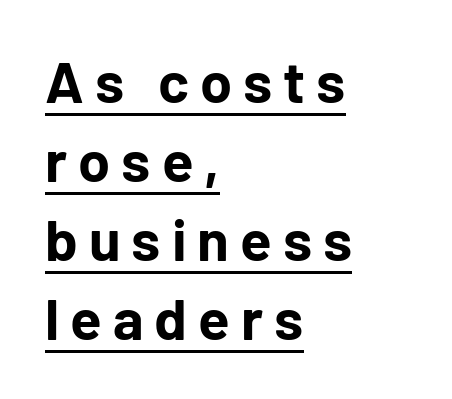
{"serif": "no", "italic": "no", "bold": "yes", "weight": "bold", "width": "normal", "stroke_contrast": "low", "x_height": "medium", "monospaced": "no", "underline": "yes", "align": "left", "line_spacing": "normal", "line_spacing_ratio": 1.36, "glyph_px": 58}
